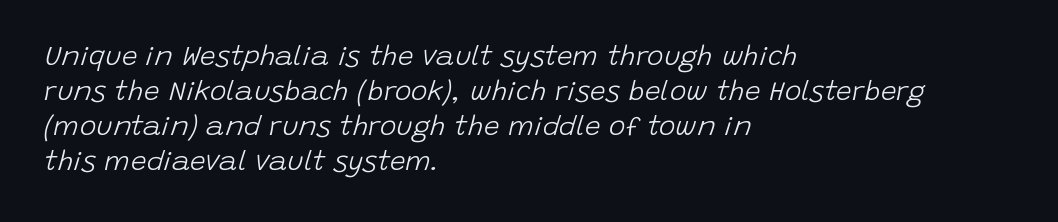
The image shows 28 px light type, italic (leaning right); set left-aligned, normal line spacing (1.25x), normal letter spacing, not underlined; low stroke contrast and a large x-height.
